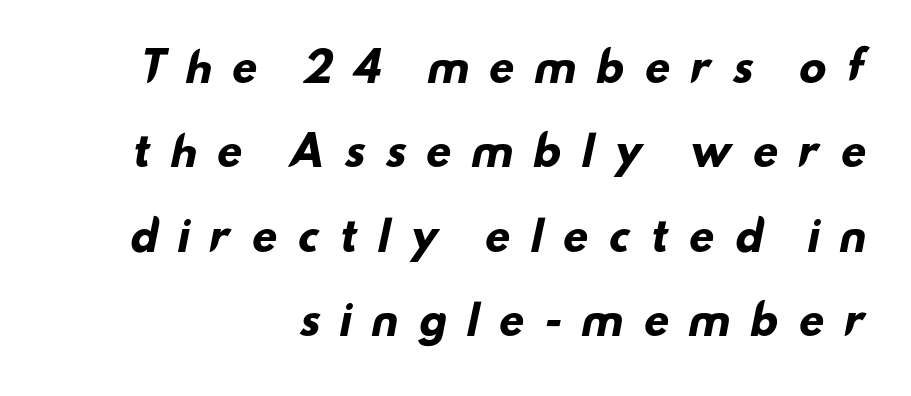
{"serif": "no", "bold": "yes", "weight": "heavy", "width": "wide", "stroke_contrast": "low", "x_height": "small", "monospaced": "no", "underline": "no", "align": "right", "line_spacing": "loose", "line_spacing_ratio": 2.11, "letter_spacing": "wide", "letter_spacing_em": 0.47, "glyph_px": 40}
